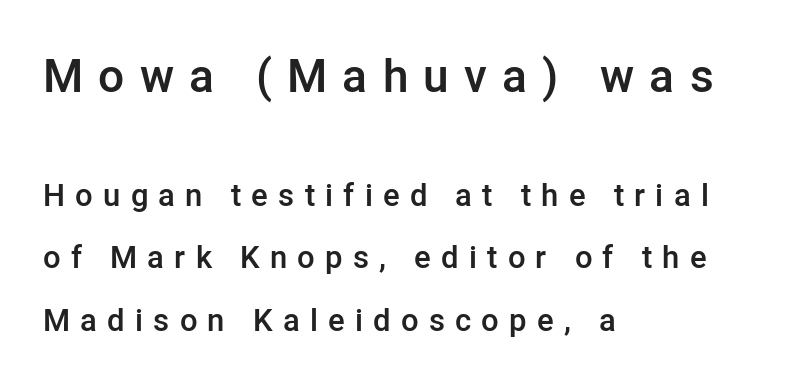
Q: Is the text bold? A: Semi-bold.
Q: Is the text italic (slanted)? A: No, it is upright.
Q: Is the typeface a serif or a sans-serif typeface? A: Sans-serif.
Q: Is the text underlined? A: No.
Q: How is the paragraph aligned? A: Left-aligned.
Q: Is the spacing between letters normal or unusually wide? A: Unusually wide.
Q: Is the spacing between lines tight, normal or loose? A: Loose.
Q: Which block of text is set in a larger size, the first (top) or the second (bottom)? A: The first (top) one.
Q: Width (condensed, normal, or wide)? A: Normal.
Q: Stroke contrast? A: Low.
Q: x-height? A: Medium.
Q: Monospaced? A: No.
